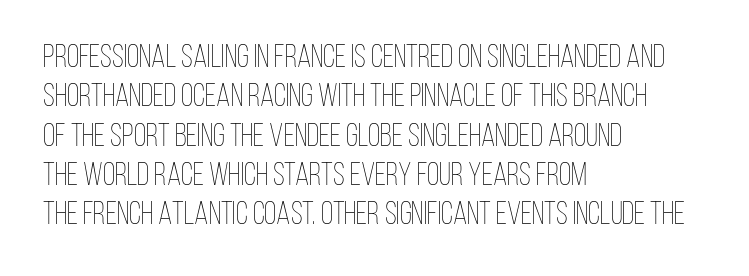
The image shows 32 px thin, condensed type, upright; set left-aligned, line spacing 1.23x, normal letter spacing, not underlined; low stroke contrast and a large x-height.
